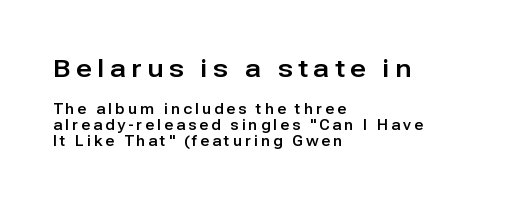
Q: Is the text italic (slanted)? A: No, it is upright.
Q: Is the text underlined? A: No.
Q: How is the paragraph aligned? A: Left-aligned.
Q: Is the spacing between letters normal or unusually wide? A: Unusually wide.
Q: Is the spacing between lines tight, normal or loose? A: Tight.
Q: Which block of text is set in a larger size, the first (top) or the second (bottom)? A: The first (top) one.
